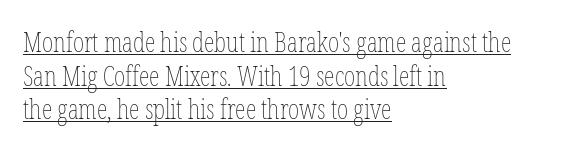
Q: Is the text bold? A: No.
Q: Is the text italic (slanted)? A: No, it is upright.
Q: Is the text underlined? A: Yes.
Q: How is the paragraph aligned? A: Left-aligned.
Q: Is the spacing between letters normal or unusually wide? A: Normal.
Q: Is the spacing between lines tight, normal or loose? A: Normal.
